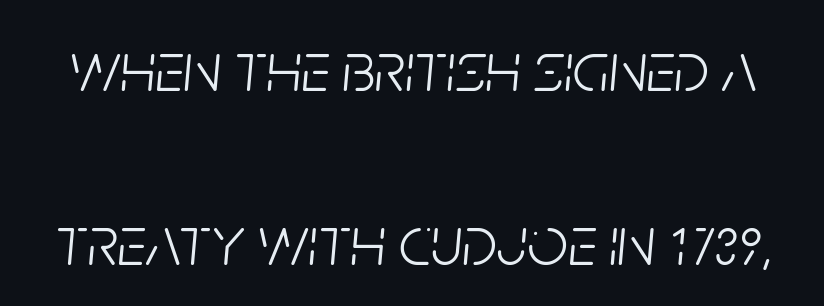
These lines keep a tight, regular rhythm from letter to letter. The letters advance in unequal steps, a hallmark of proportional type. A typesetter would mark this as italic. The string is rendered with underlining switched off.
